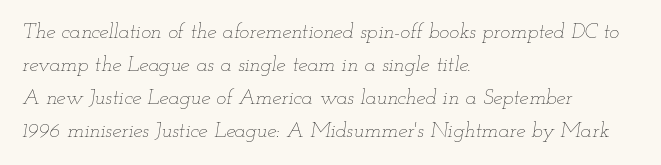
The image shows 21 px text type, italic (leaning right); set left-aligned, normal line spacing (1.57x), normal letter spacing, not underlined.
